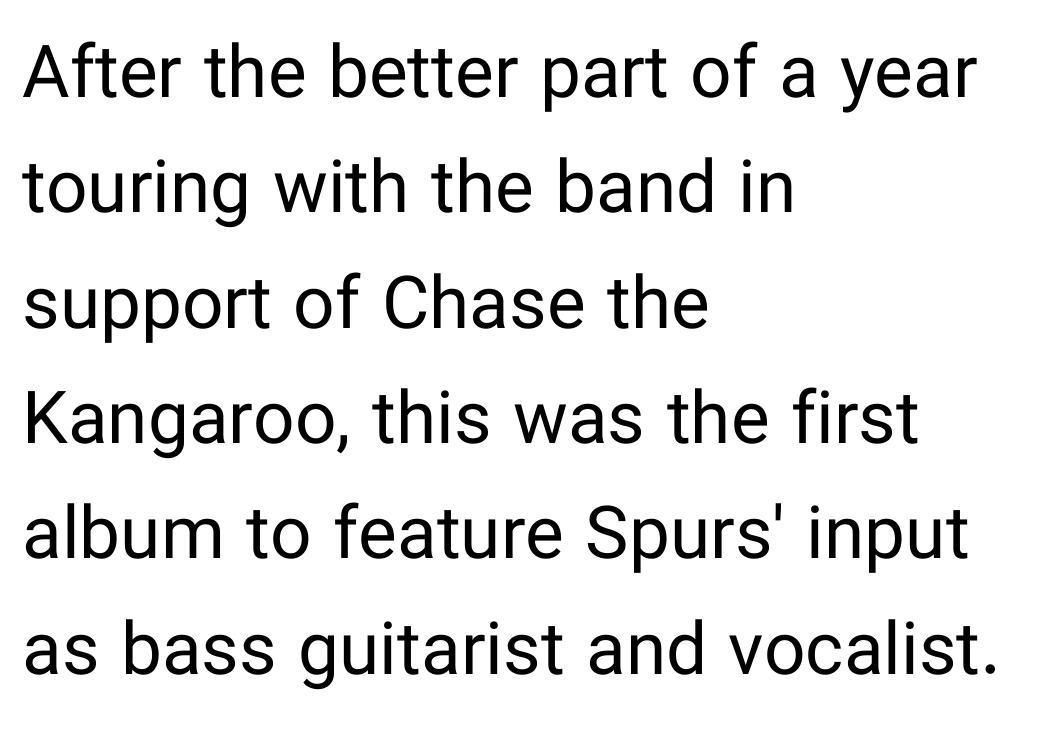
Grotesque or geometric, the face here clearly has no serifs. Has an underline been added? It has not. You could call the tracking neutral — neither tight nor loose. One glance says typical: line gaps are just what's usual. These lines were composed using upright roman letters.
